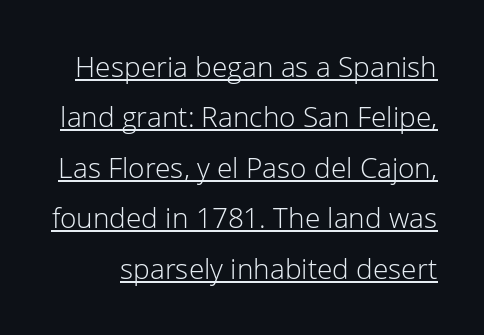
{"serif": "no", "italic": "no", "bold": "no", "weight": "light", "width": "normal", "stroke_contrast": "low", "x_height": "medium", "monospaced": "no", "underline": "yes", "line_spacing_ratio": 1.8, "letter_spacing": "normal", "letter_spacing_em": 0.0, "glyph_px": 28}
